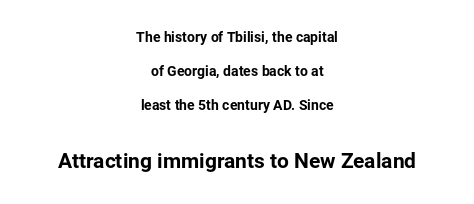
The image shows 21 px text type, upright; set centered, loose line spacing (2.44x), normal letter spacing, not underlined; the second (bottom) block is 1.5x larger.
